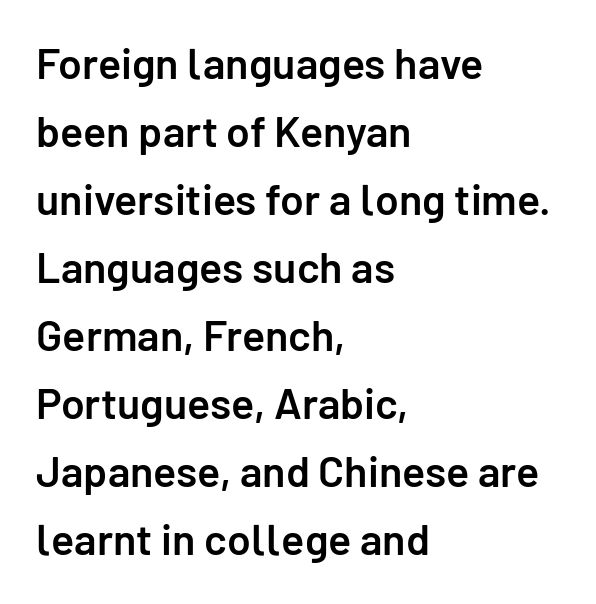
{"serif": "no", "italic": "no", "bold": "semi", "weight": "semibold", "width": "normal", "stroke_contrast": "low", "x_height": "medium", "monospaced": "no", "underline": "no", "align": "left", "line_spacing": "normal", "line_spacing_ratio": 1.58, "letter_spacing": "normal", "letter_spacing_em": 0.0, "glyph_px": 43}
